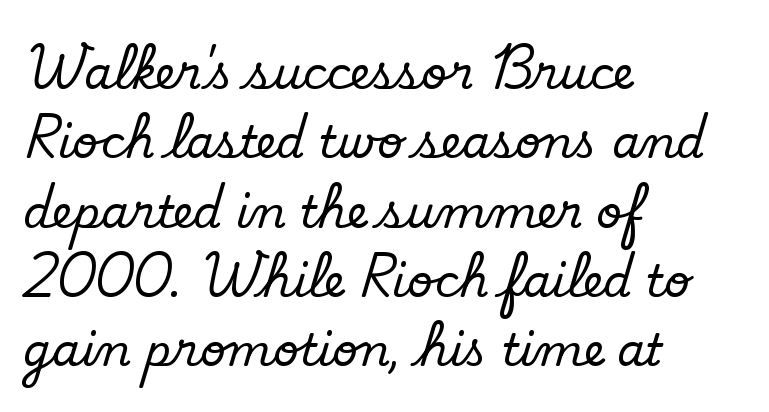
{"serif": "yes", "width": "normal", "stroke_contrast": "low", "x_height": "small", "monospaced": "no", "underline": "no", "align": "left", "line_spacing": "normal", "line_spacing_ratio": 1.54, "letter_spacing": "normal", "letter_spacing_em": 0.0, "glyph_px": 45}
